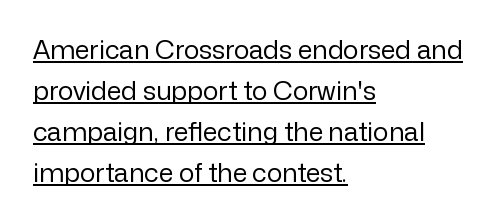
Q: Is the text bold? A: No.
Q: Is the text italic (slanted)? A: No, it is upright.
Q: Is the text underlined? A: Yes.
Q: How is the paragraph aligned? A: Left-aligned.
Q: Is the spacing between letters normal or unusually wide? A: Normal.
Q: Is the spacing between lines tight, normal or loose? A: Normal.
